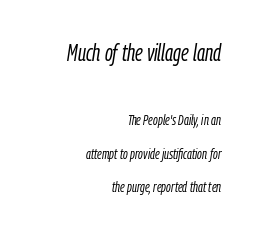
The zone under the glyphs is completely vacant. A typesetter would mark this as italic. Does the copy run flush right? Yes — the right margin is perfectly even. Rows of type keep a wide berth in the vertical direction.
